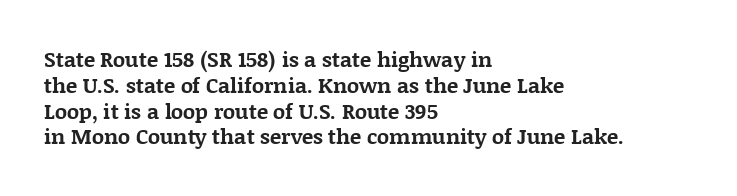
{"italic": "no", "bold": "yes", "underline": "no", "align": "left", "line_spacing_ratio": 1.23, "letter_spacing": "normal", "letter_spacing_em": 0.0, "glyph_px": 21}
